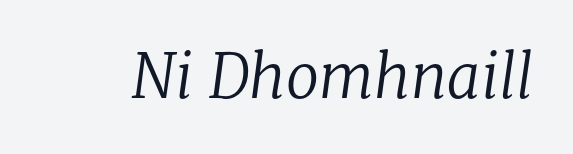
Q: Is the text bold? A: No.
Q: Is the text italic (slanted)? A: Yes, it leans right by about 8 degrees.
Q: Is the typeface a serif or a sans-serif typeface? A: Serif.
Q: Is the text underlined? A: No.
Q: Is the spacing between letters normal or unusually wide? A: Normal.
Q: Width (condensed, normal, or wide)? A: Normal.
Q: Stroke contrast? A: Low.
Q: x-height? A: Medium.
Q: Monospaced? A: No.
